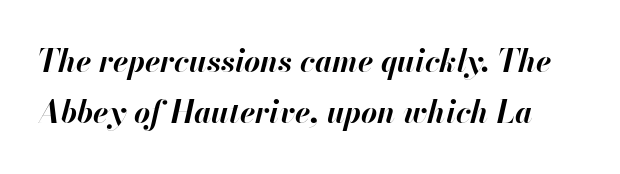
The image shows 31 px bold type, italic (leaning right); set normal line spacing (1.66x), normal letter spacing, not underlined; high stroke contrast and a small x-height.
